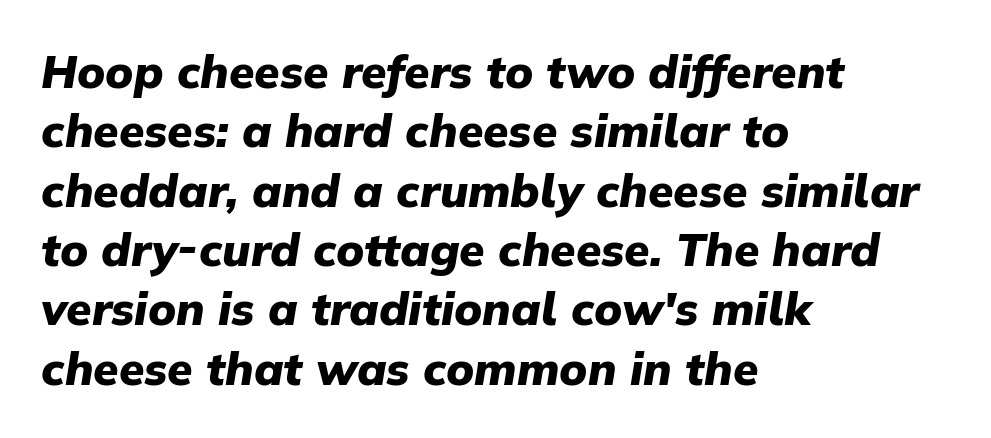
The image shows 46 px heavy type, italic (leaning right); set left-aligned, normal line spacing (1.29x), normal letter spacing, not underlined; low stroke contrast and a medium x-height.
